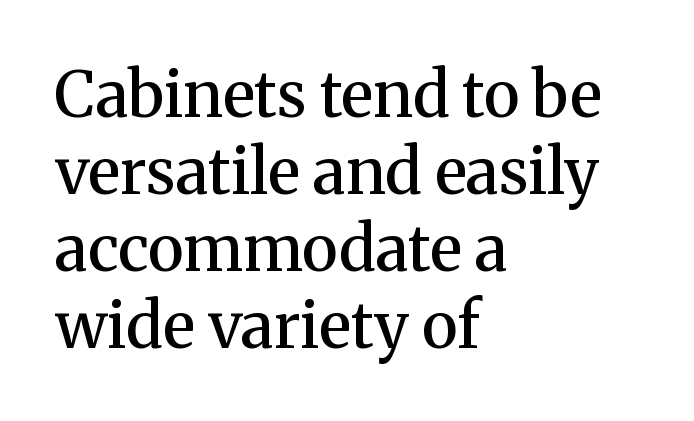
Is this a fixed-width face? No — the glyphs have proportional, varying widths. Each line starts at the same left margin while the right side varies. Examine the stroke ends and you'll spot serifs. There is no visible air inserted between adjacent glyphs.
